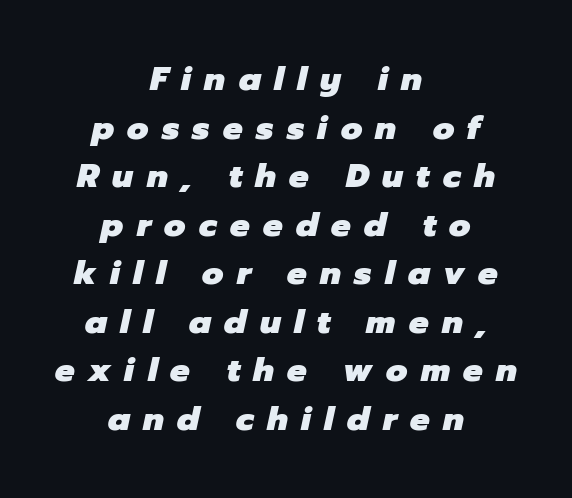
{"italic": "yes", "lean": "right", "slant_degrees": 12, "bold": "yes", "weight": "heavy", "width": "normal", "stroke_contrast": "low", "x_height": "medium", "monospaced": "no", "underline": "no", "align": "center", "line_spacing": "normal", "line_spacing_ratio": 1.47, "letter_spacing": "wide", "letter_spacing_em": 0.4, "glyph_px": 33}
